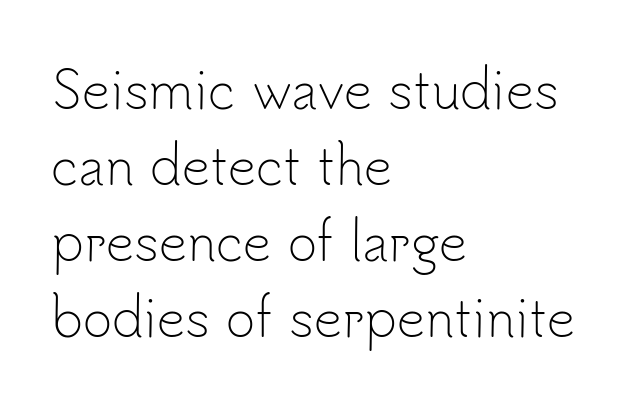
{"serif": "no", "italic": "no", "bold": "no", "weight": "light", "width": "normal", "stroke_contrast": "low", "x_height": "small", "monospaced": "no", "underline": "no", "align": "left", "line_spacing": "normal", "line_spacing_ratio": 1.52, "letter_spacing": "normal", "letter_spacing_em": 0.0, "glyph_px": 50}
